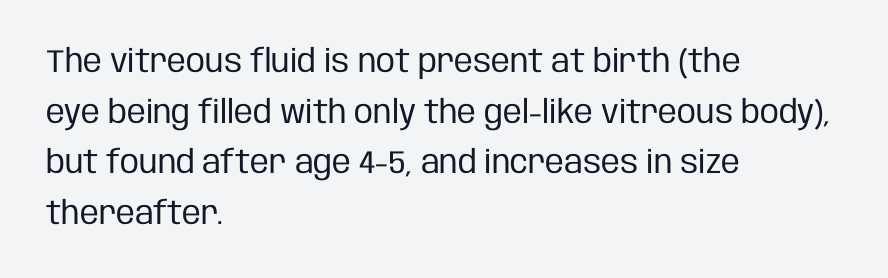
The image shows 32 px regular-weight, condensed sans-serif type, upright; set left-aligned, normal line spacing (1.58x), normal letter spacing, not underlined; low stroke contrast and a large x-height.
